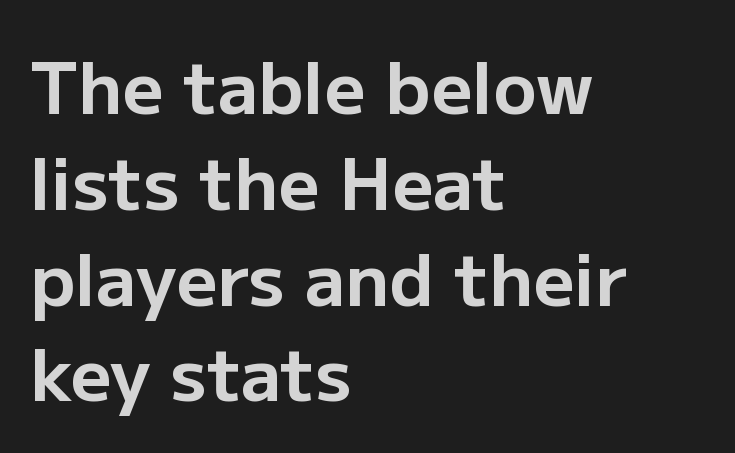
The image shows 72 px bold sans-serif type, upright; set left-aligned, normal line spacing (1.33x), normal letter spacing, not underlined; low stroke contrast and a medium x-height.
